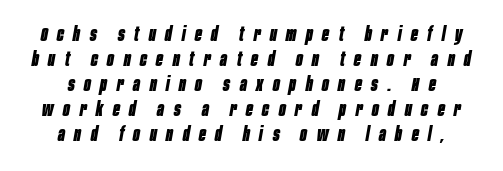
The image shows 20 px bold type, italic (leaning right); set normal line spacing (1.25x), unusually wide letter spacing (+0.48 em), not underlined.
